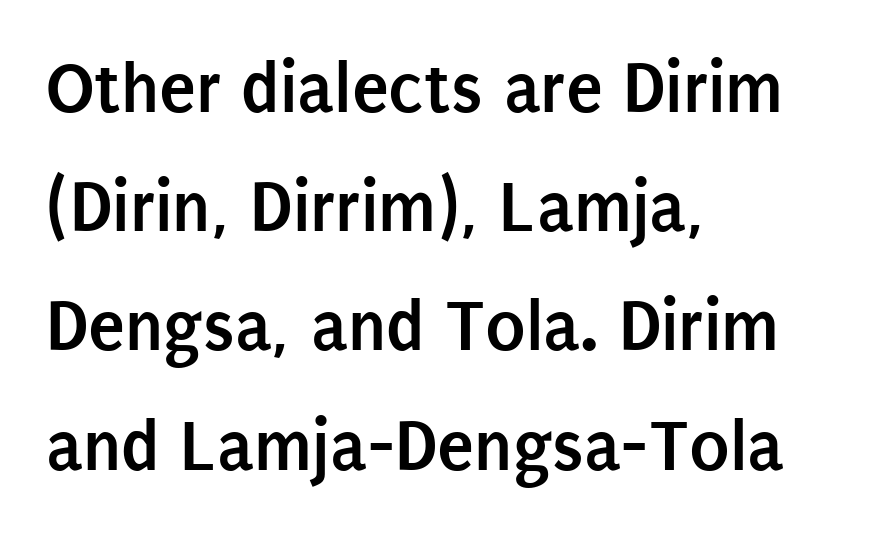
{"serif": "no", "italic": "no", "bold": "yes", "weight": "semibold", "width": "condensed", "stroke_contrast": "low", "x_height": "large", "monospaced": "no", "underline": "no", "align": "left", "line_spacing": "normal", "line_spacing_ratio": 1.59, "letter_spacing": "normal", "letter_spacing_em": 0.0, "glyph_px": 75}
